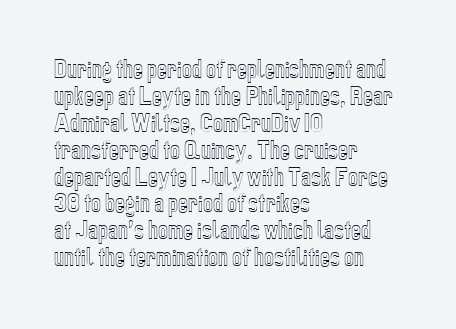
The image shows 21 px text type, upright; set left-aligned, normal line spacing (1.28x), normal letter spacing, not underlined.
